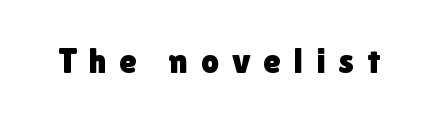
Q: Is the text italic (slanted)? A: No, it is upright.
Q: Is the typeface a serif or a sans-serif typeface? A: Sans-serif.
Q: Is the text underlined? A: No.
Q: Is the spacing between letters normal or unusually wide? A: Unusually wide.
Q: Width (condensed, normal, or wide)? A: Normal.
Q: x-height? A: Medium.
Q: Monospaced? A: No.
